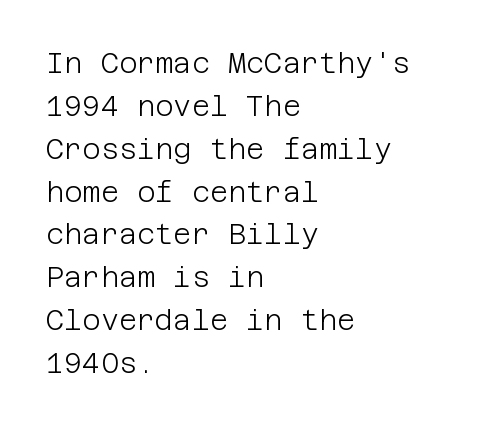
Normally led — the rows are evenly, conventionally spaced. You could call the tracking neutral — neither tight nor loose. Letters have the restrained weight of plain body copy at most. The specimen omits any rule beneath the text block's lines. The letters stand upright; this is a roman face. Line starts are locked; line ends wander.
